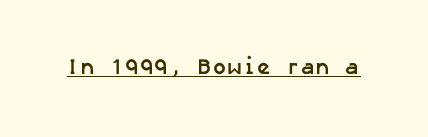
The image shows 22 px bold type; set normal letter spacing, underlined.
